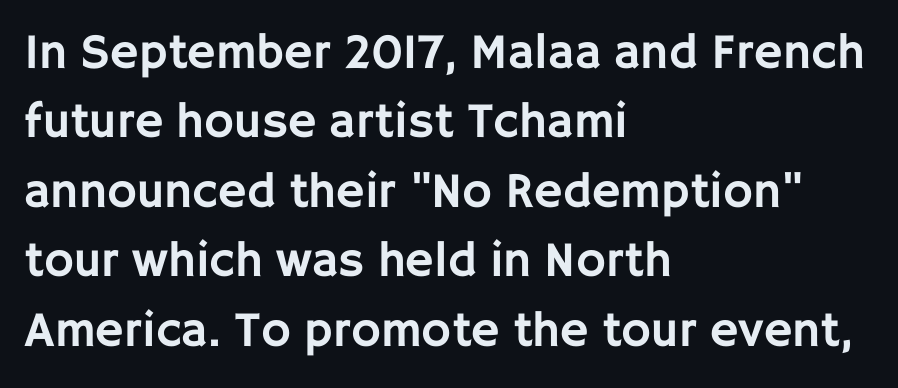
Q: Is the text italic (slanted)? A: No, it is upright.
Q: Is the typeface a serif or a sans-serif typeface? A: Sans-serif.
Q: Is the text underlined? A: No.
Q: How is the paragraph aligned? A: Left-aligned.
Q: Is the spacing between letters normal or unusually wide? A: Normal.
Q: Is the spacing between lines tight, normal or loose? A: Normal.
Q: Width (condensed, normal, or wide)? A: Normal.
Q: Stroke contrast? A: Low.
Q: x-height? A: Large.
Q: Monospaced? A: No.
